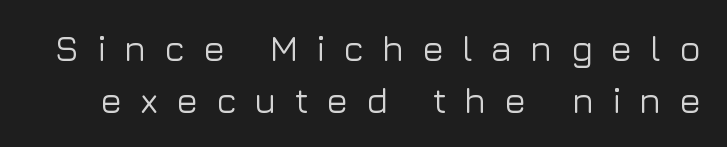
{"serif": "no", "italic": "no", "width": "normal", "stroke_contrast": "low", "x_height": "medium", "monospaced": "no", "underline": "no", "line_spacing": "normal", "line_spacing_ratio": 1.44, "letter_spacing": "wide", "letter_spacing_em": 0.49, "glyph_px": 36}
